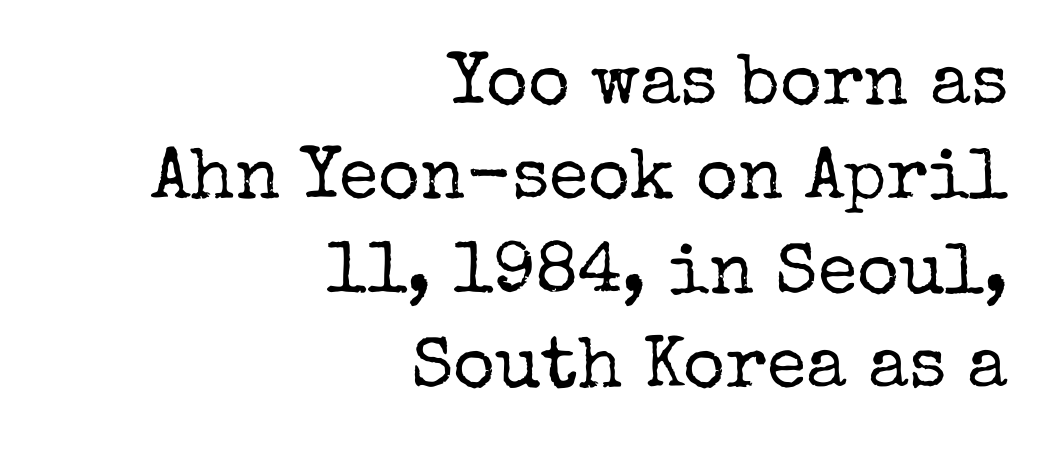
The image shows 72 px regular-weight serif type, upright; set right-aligned, normal line spacing (1.31x), normal letter spacing, not underlined; low stroke contrast and a medium x-height.
